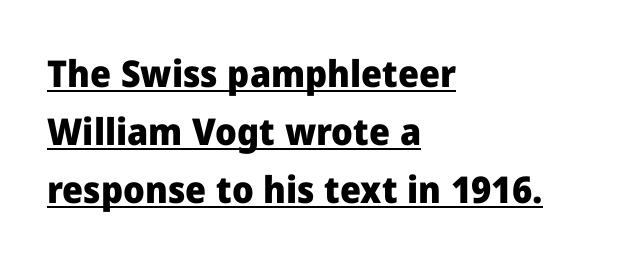
Q: Is the text bold? A: Yes.
Q: Is the text italic (slanted)? A: No, it is upright.
Q: Is the typeface a serif or a sans-serif typeface? A: Sans-serif.
Q: Is the text underlined? A: Yes.
Q: How is the paragraph aligned? A: Left-aligned.
Q: Is the spacing between letters normal or unusually wide? A: Normal.
Q: Is the spacing between lines tight, normal or loose? A: Normal.
Q: Width (condensed, normal, or wide)? A: Normal.
Q: Stroke contrast? A: Low.
Q: x-height? A: Medium.
Q: Monospaced? A: No.
